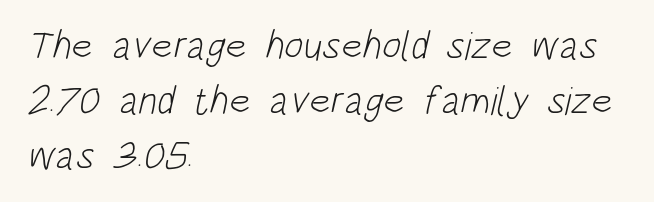
{"serif": "no", "bold": "no", "weight": "light", "width": "condensed", "stroke_contrast": "low", "x_height": "large", "monospaced": "no", "underline": "no", "align": "left", "line_spacing": "normal", "line_spacing_ratio": 1.37, "letter_spacing": "normal", "letter_spacing_em": 0.0, "glyph_px": 40}
